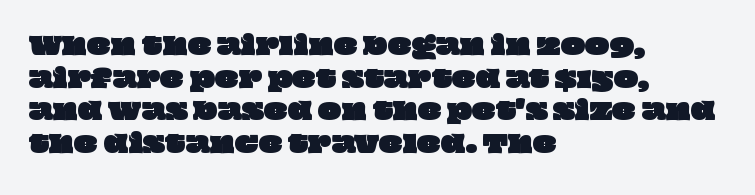
The image shows 25 px text type; set left-aligned, normal line spacing (1.31x), normal letter spacing, not underlined.
